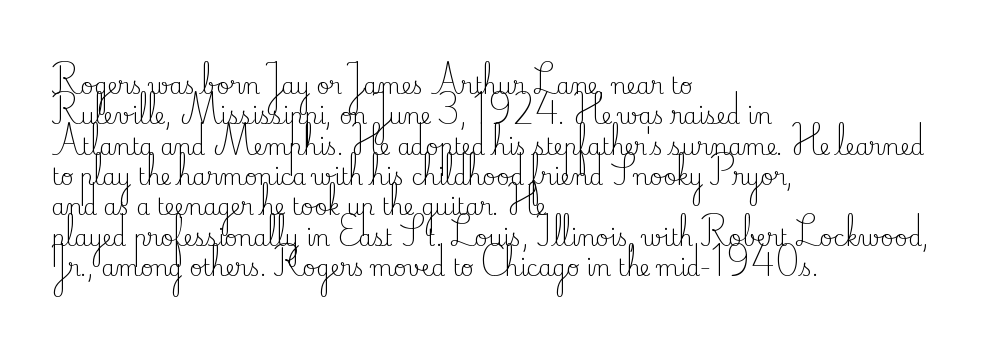
{"italic": "no", "bold": "no", "underline": "no", "align": "left", "line_spacing": "normal", "line_spacing_ratio": 1.38, "letter_spacing": "normal", "letter_spacing_em": 0.0, "glyph_px": 22}
